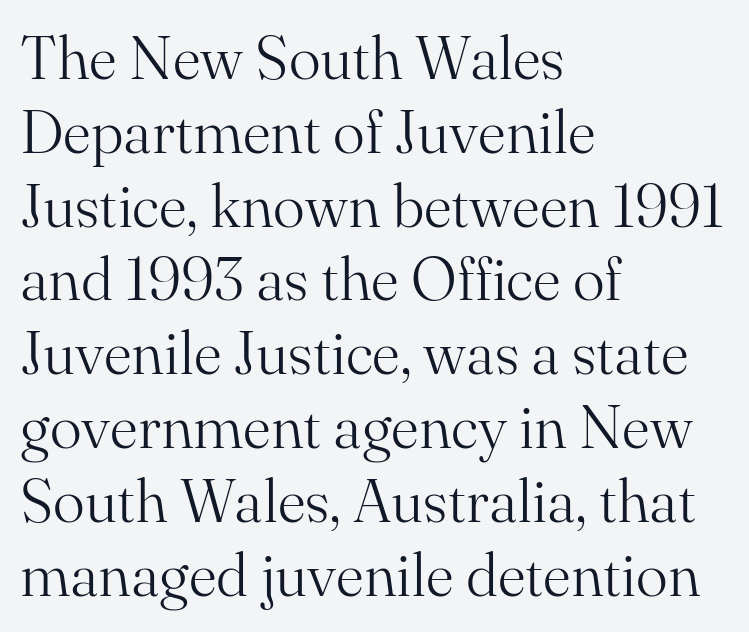
The image shows 60 px light serif type, upright; set left-aligned, line spacing 1.23x, normal letter spacing, not underlined; medium stroke contrast and a small x-height.
